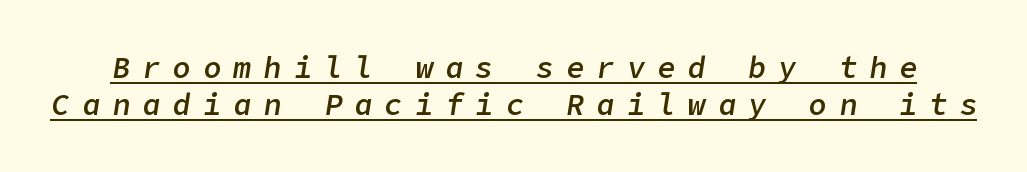
Compared with ordinary roman type, these characters are visibly tilted. What stands out about the letter spacing? Its width — letters are far apart. Is there an underline? Yes — a line sits under the letters. Stroke thickness is moderately raised; the sample reads as semibold.
